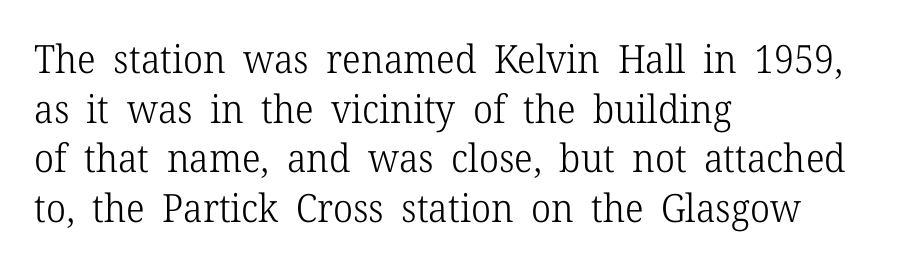
Q: Is the text bold? A: No.
Q: Is the text italic (slanted)? A: No, it is upright.
Q: Is the typeface a serif or a sans-serif typeface? A: Serif.
Q: Is the text underlined? A: No.
Q: How is the paragraph aligned? A: Left-aligned.
Q: Is the spacing between letters normal or unusually wide? A: Normal.
Q: Is the spacing between lines tight, normal or loose? A: Normal.
Q: Width (condensed, normal, or wide)? A: Normal.
Q: Stroke contrast? A: Low.
Q: x-height? A: Medium.
Q: Monospaced? A: No.
